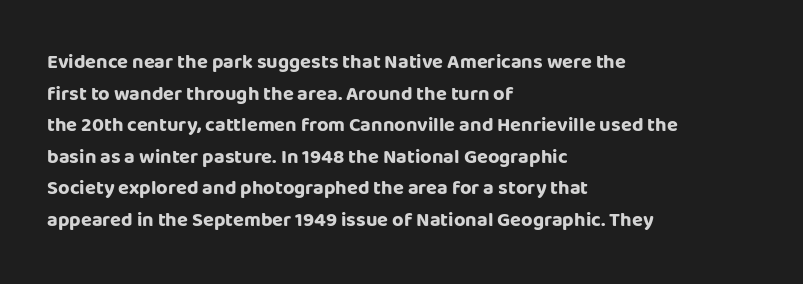
If you drew a line through each stem, it would be perfectly vertical. Nobody drew a line under any word here. A full-strength bold gives these letters their thick strokes. Honestly, the letter spacing is just normal — you wouldn't notice it. Left-aligned paragraph, ragged on the right.
